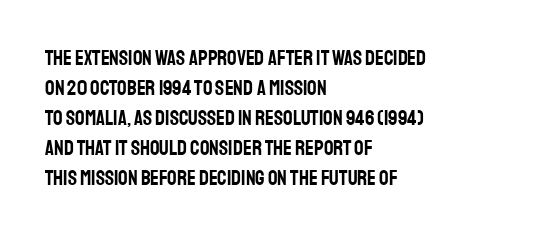
{"italic": "no", "underline": "no", "align": "left", "line_spacing": "normal", "line_spacing_ratio": 1.43, "letter_spacing": "normal", "letter_spacing_em": 0.0, "glyph_px": 21}
